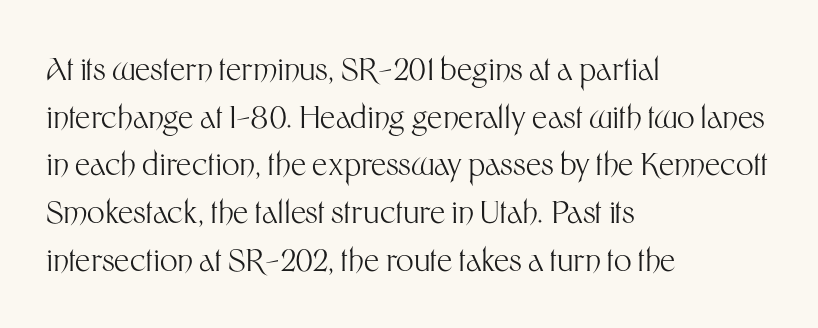
{"serif": "no", "italic": "no", "bold": "no", "weight": "light", "width": "normal", "stroke_contrast": "medium", "x_height": "medium", "monospaced": "no", "underline": "no", "align": "left", "line_spacing": "normal", "line_spacing_ratio": 1.54, "letter_spacing": "normal", "letter_spacing_em": 0.0, "glyph_px": 31}
